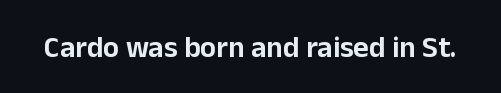
Q: Is the text italic (slanted)? A: No, it is upright.
Q: Is the typeface a serif or a sans-serif typeface? A: Sans-serif.
Q: Is the text underlined? A: No.
Q: Is the spacing between letters normal or unusually wide? A: Normal.
Q: Width (condensed, normal, or wide)? A: Normal.
Q: Stroke contrast? A: Low.
Q: x-height? A: Medium.
Q: Monospaced? A: No.
